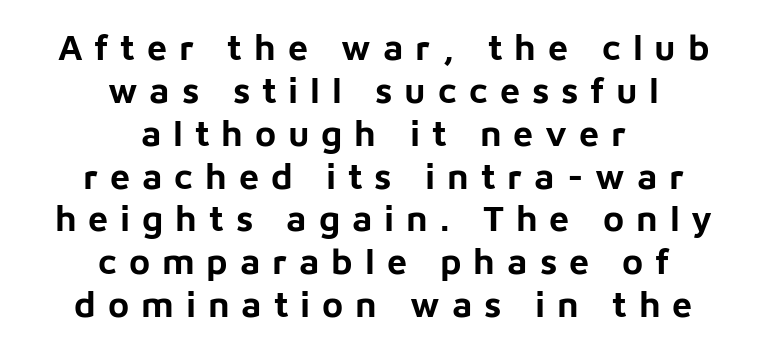
The image shows 36 px bold sans-serif type, upright; set centered, line spacing 1.19x, unusually wide letter spacing (+0.33 em), not underlined; low stroke contrast and a medium x-height.
